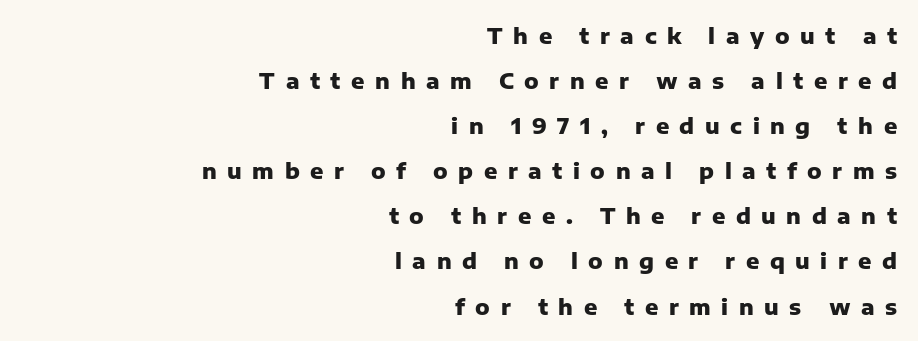
{"italic": "no", "bold": "yes", "underline": "no", "align": "right", "line_spacing": "loose", "line_spacing_ratio": 2.05, "letter_spacing": "wide", "letter_spacing_em": 0.48, "glyph_px": 22}
